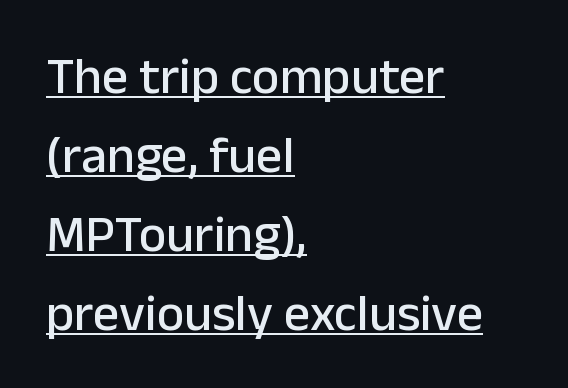
Q: Is the text italic (slanted)? A: No, it is upright.
Q: Is the typeface a serif or a sans-serif typeface? A: Sans-serif.
Q: Is the text underlined? A: Yes.
Q: How is the paragraph aligned? A: Left-aligned.
Q: Is the spacing between letters normal or unusually wide? A: Normal.
Q: Is the spacing between lines tight, normal or loose? A: Normal.
Q: Width (condensed, normal, or wide)? A: Normal.
Q: Stroke contrast? A: Low.
Q: x-height? A: Medium.
Q: Monospaced? A: No.
